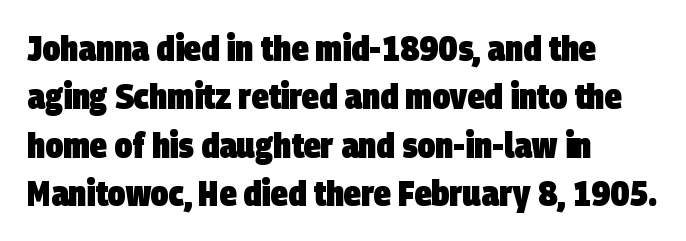
Q: Is the text bold? A: Yes.
Q: Is the typeface a serif or a sans-serif typeface? A: Sans-serif.
Q: Is the text underlined? A: No.
Q: How is the paragraph aligned? A: Left-aligned.
Q: Is the spacing between letters normal or unusually wide? A: Normal.
Q: Is the spacing between lines tight, normal or loose? A: Normal.
Q: Width (condensed, normal, or wide)? A: Condensed.
Q: Stroke contrast? A: Low.
Q: x-height? A: Large.
Q: Monospaced? A: No.
